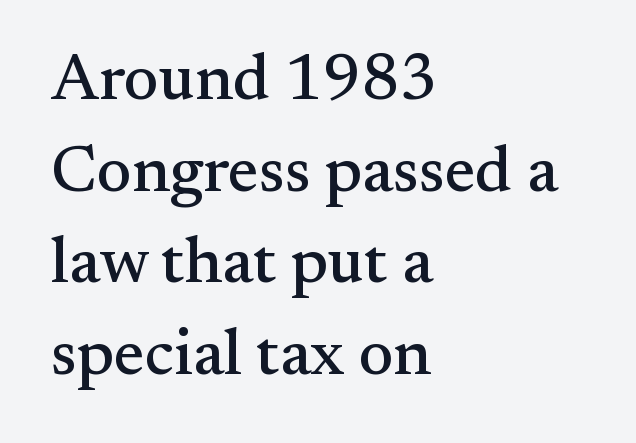
This sample is left-justified, so line endings fall wherever the words run out. Type style note: has serifs. Nope, not italic — everything's standing straight. Decoration check: the copy has no underline. Look at the tracking — it's just the regular setting, nothing added. Successive baselines arrive at the customary interval.
